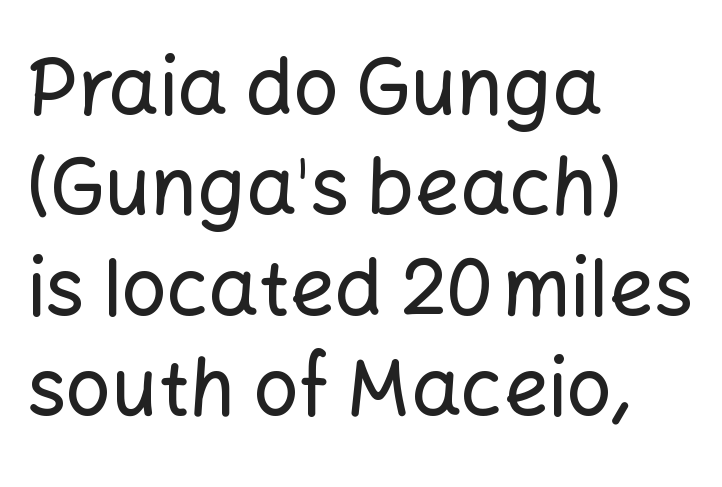
Q: Is the text italic (slanted)? A: No, it is upright.
Q: Is the typeface a serif or a sans-serif typeface? A: Sans-serif.
Q: Is the text underlined? A: No.
Q: How is the paragraph aligned? A: Left-aligned.
Q: Is the spacing between letters normal or unusually wide? A: Normal.
Q: Is the spacing between lines tight, normal or loose? A: Normal.
Q: Width (condensed, normal, or wide)? A: Normal.
Q: Stroke contrast? A: Low.
Q: x-height? A: Medium.
Q: Monospaced? A: No.
